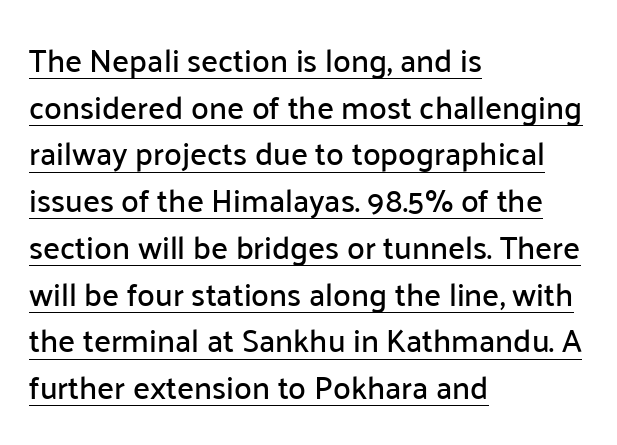
Serifs: no, the terminals of the letterforms are clean. Horizontal alignment here is leftward, the default for most running prose. There is no visible air inserted between adjacent glyphs. Is this a fixed-width face? No — the glyphs have proportional, varying widths.
